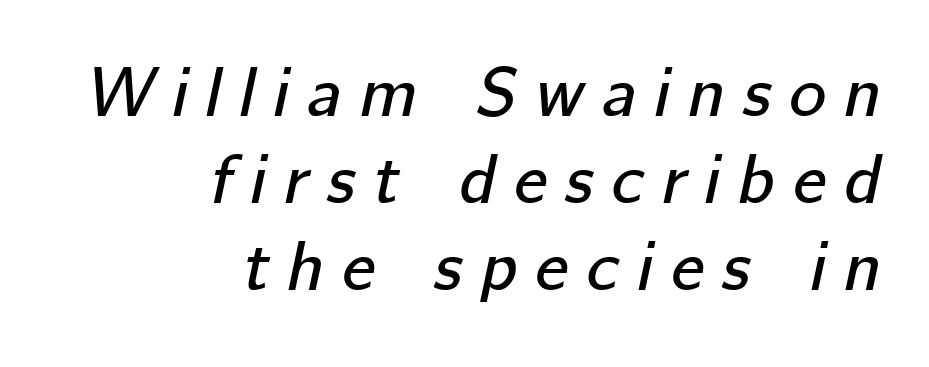
Q: Is the text italic (slanted)? A: Yes, it leans right by about 12 degrees.
Q: Is the text underlined? A: No.
Q: How is the paragraph aligned? A: Right-aligned.
Q: Is the spacing between letters normal or unusually wide? A: Unusually wide.
Q: Width (condensed, normal, or wide)? A: Normal.
Q: Stroke contrast? A: Low.
Q: x-height? A: Medium.
Q: Monospaced? A: No.
